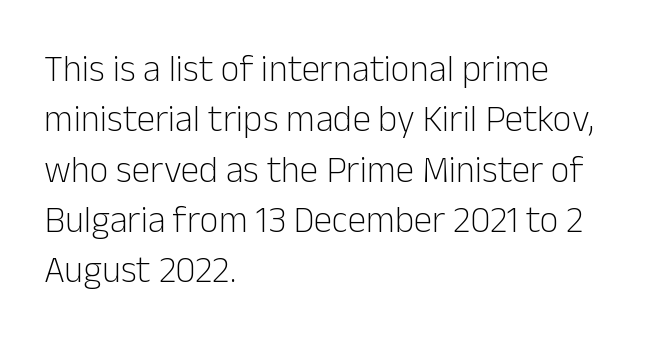
{"serif": "no", "italic": "no", "bold": "no", "weight": "light", "width": "normal", "stroke_contrast": "low", "x_height": "medium", "monospaced": "no", "underline": "no", "align": "left", "line_spacing": "normal", "line_spacing_ratio": 1.36, "letter_spacing": "normal", "letter_spacing_em": 0.0, "glyph_px": 37}
